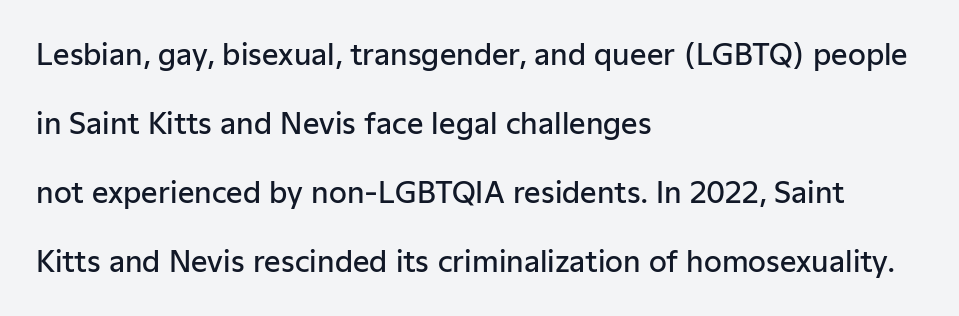
The image shows 29 px semibold sans-serif type, upright; set left-aligned, loose line spacing (2.38x), normal letter spacing, not underlined; low stroke contrast and a medium x-height.
